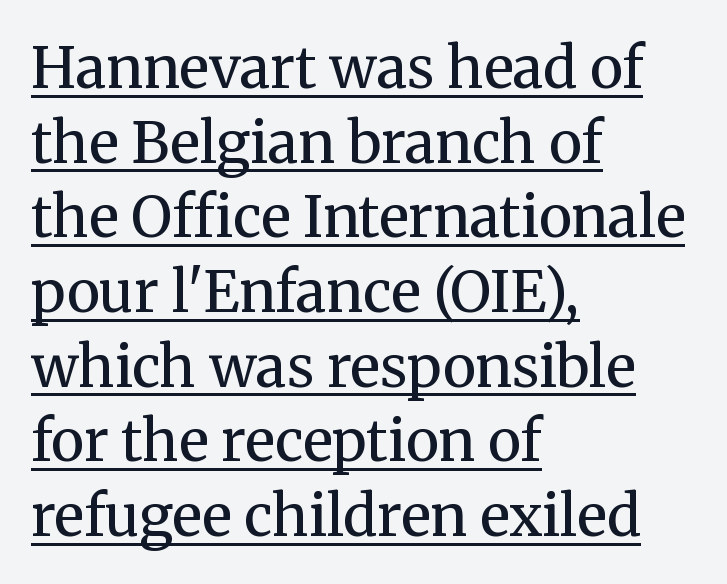
The type sits square on the baseline with zero lean. Proportional: the letters do not fall into vertical columns. Tracking here is standard; glyphs follow each other at the usual distance. These lines sit exactly where default settings would place them. These glyphs show unthickened strokes, regular width or finer. This rendering employs a face with finishing strokes, i.e., a serif.
